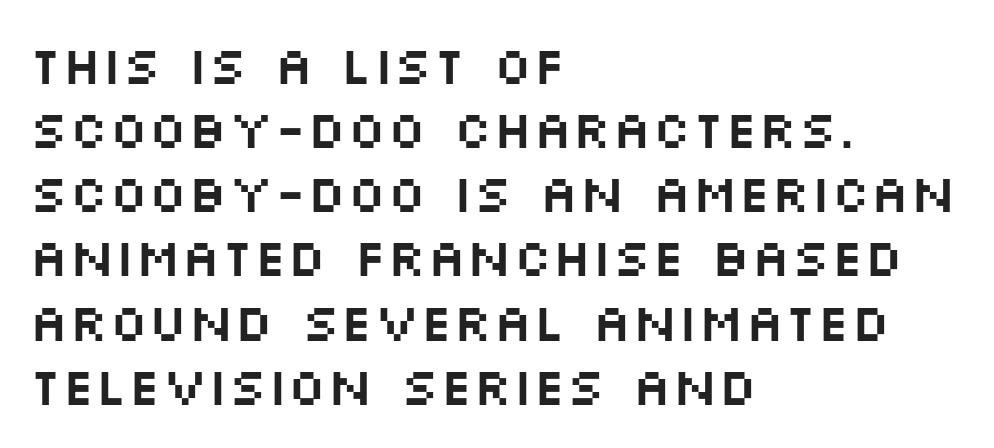
Q: Is the text italic (slanted)? A: No, it is upright.
Q: Is the typeface a serif or a sans-serif typeface? A: Sans-serif.
Q: Is the text underlined? A: No.
Q: How is the paragraph aligned? A: Left-aligned.
Q: Is the spacing between letters normal or unusually wide? A: Normal.
Q: Width (condensed, normal, or wide)? A: Wide.
Q: Stroke contrast? A: Medium.
Q: x-height? A: Large.
Q: Monospaced? A: No.
